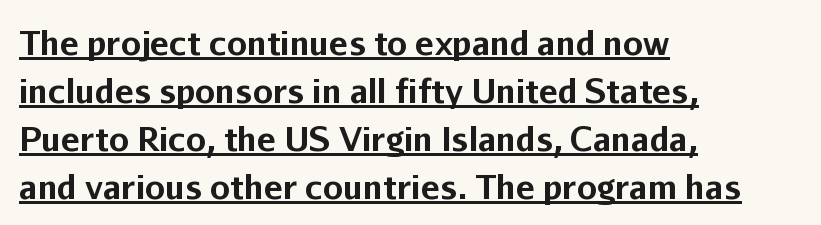
{"serif": "no", "italic": "no", "bold": "yes", "weight": "bold", "width": "normal", "stroke_contrast": "low", "x_height": "medium", "monospaced": "no", "underline": "yes", "align": "left", "line_spacing": "normal", "line_spacing_ratio": 1.5, "letter_spacing": "normal", "letter_spacing_em": 0.0, "glyph_px": 32}
